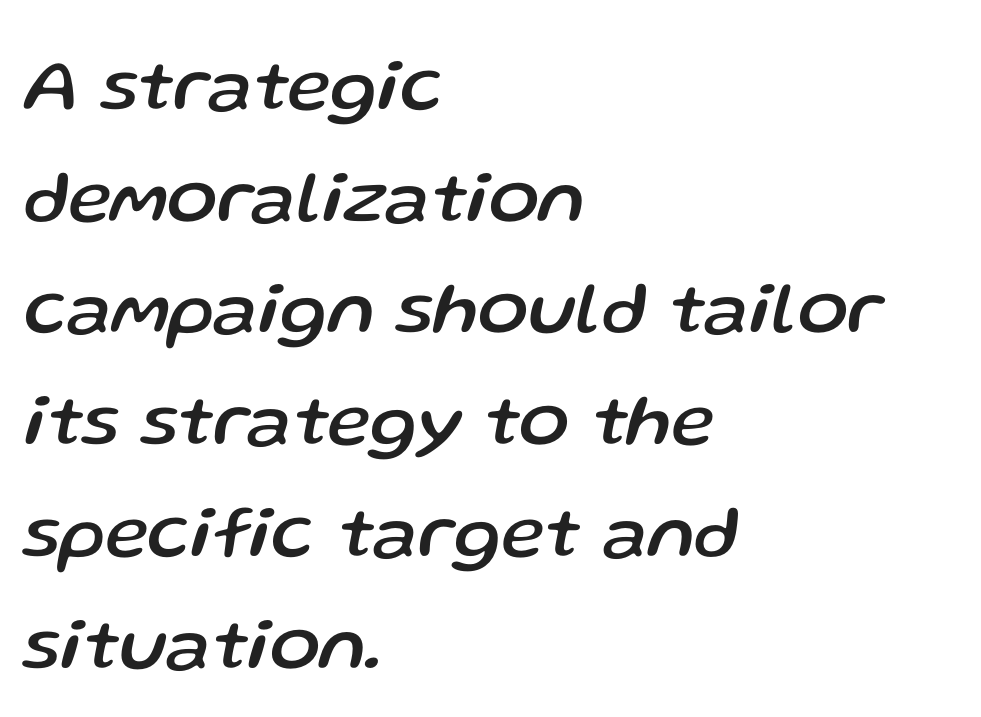
The image shows 74 px text type, italic (leaning right); set left-aligned, normal line spacing (1.51x), normal letter spacing, not underlined; low stroke contrast and a medium x-height.
